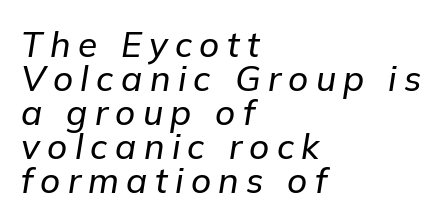
What's the leading like? Squeezed, with rows nearly overlapping. Proportional: the letters do not fall into vertical columns. Alignment: flush left. Here the glyphs are tracked loosely, breaking word shapes into spaced letters. There's an unmistakable incline to the writing here. Descenders are the only things crossing below the line.
